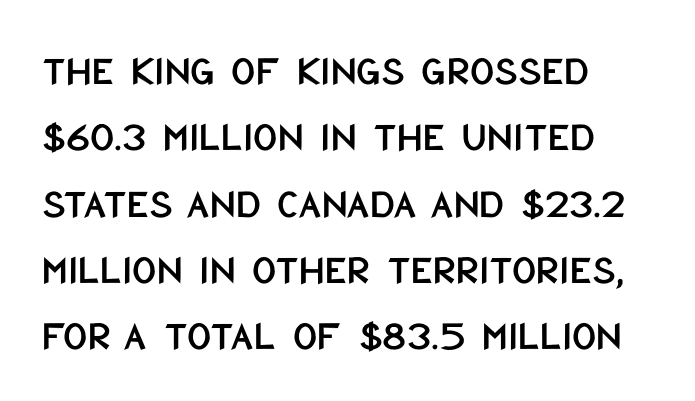
{"serif": "no", "italic": "no", "width": "condensed", "stroke_contrast": "low", "x_height": "large", "monospaced": "no", "underline": "no", "align": "left", "line_spacing": "normal", "line_spacing_ratio": 1.58, "letter_spacing": "normal", "letter_spacing_em": 0.0, "glyph_px": 42}
